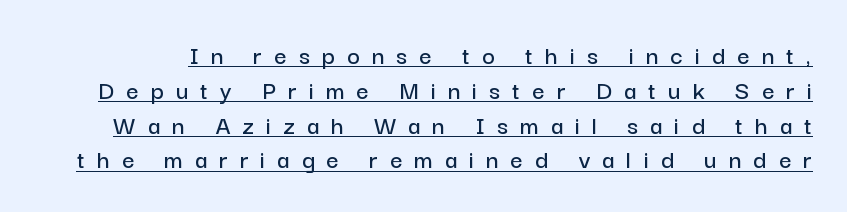
The passage shown stacks its lines at a standard gap. The words here are underlined. The gaps between neighbouring characters are conspicuously large. This is roman type, the default non-slanted kind.
